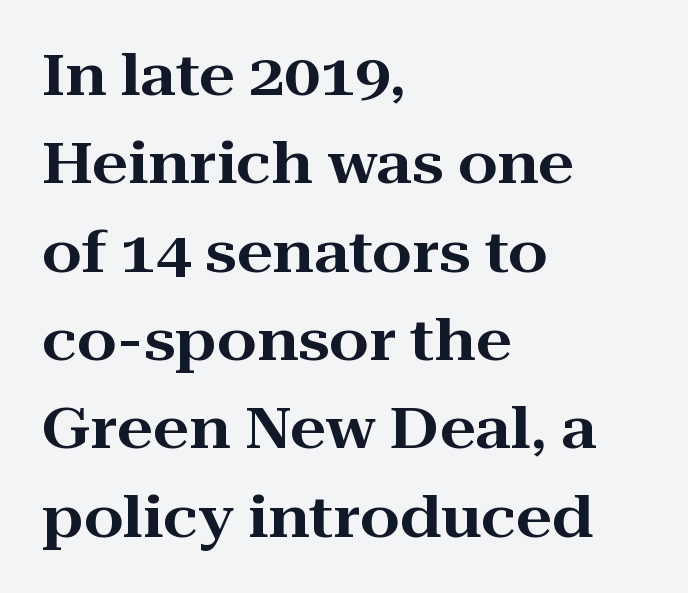
Q: Is the text italic (slanted)? A: No, it is upright.
Q: Is the typeface a serif or a sans-serif typeface? A: Serif.
Q: Is the text underlined? A: No.
Q: How is the paragraph aligned? A: Left-aligned.
Q: Is the spacing between letters normal or unusually wide? A: Normal.
Q: Is the spacing between lines tight, normal or loose? A: Normal.
Q: Width (condensed, normal, or wide)? A: Wide.
Q: Stroke contrast? A: High.
Q: x-height? A: Medium.
Q: Monospaced? A: No.
